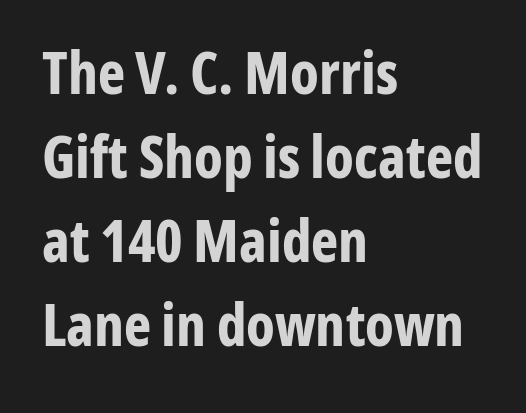
{"serif": "no", "italic": "no", "bold": "yes", "weight": "bold", "width": "condensed", "stroke_contrast": "low", "x_height": "medium", "monospaced": "no", "underline": "no", "align": "left", "line_spacing": "normal", "line_spacing_ratio": 1.45, "letter_spacing": "normal", "letter_spacing_em": 0.0, "glyph_px": 58}
